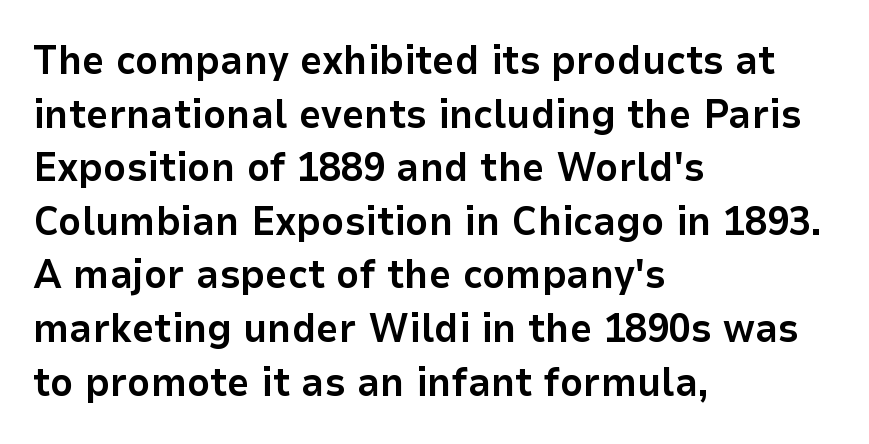
The image shows 40 px bold sans-serif type, upright; set left-aligned, normal line spacing (1.34x), normal letter spacing, not underlined; low stroke contrast and a medium x-height.
